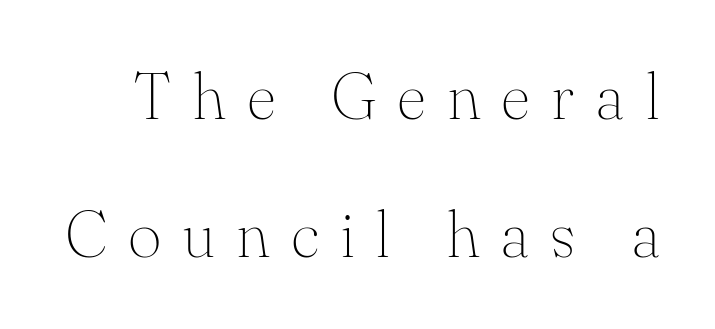
Each letter keeps its own natural width here, so spacing adapts to shape. The vertical gap from one line to the next is large. Unbolded letterforms with no extra heft. The passage shown is typeset with a serif family. Glance below the letters and you will spot only blank space.
